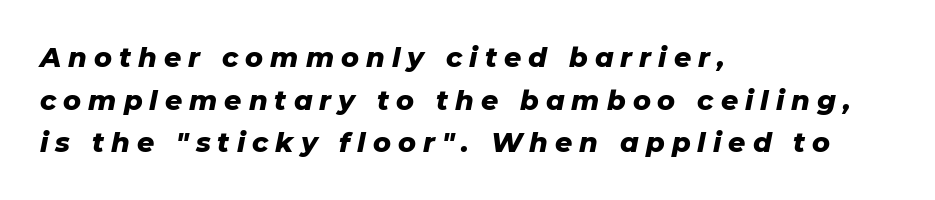
{"italic": "yes", "lean": "right", "slant_degrees": 11, "bold": "yes", "underline": "no", "align": "left", "line_spacing": "normal", "line_spacing_ratio": 1.58, "letter_spacing": "wide", "letter_spacing_em": 0.26, "glyph_px": 27}
